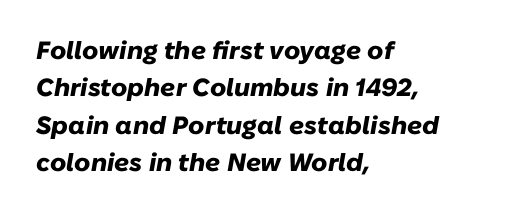
Anything drawn beneath the words? Only blank space. This sample uses an oblique cut, with every glyph tilted off the vertical. Heavy, bold letterforms. Inter-character spacing is left at the font's built-in metrics. Is the block centered? No — it sits flush against the left margin.
